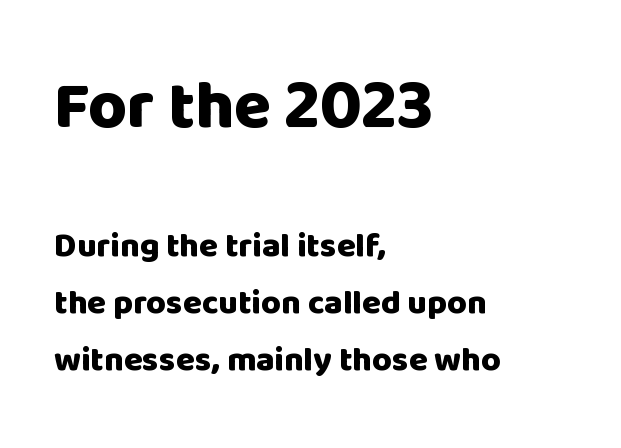
{"serif": "no", "italic": "no", "bold": "yes", "weight": "heavy", "width": "normal", "stroke_contrast": "low", "x_height": "large", "monospaced": "no", "underline": "no", "align": "left", "line_spacing": "normal", "line_spacing_ratio": 1.67, "letter_spacing": "normal", "letter_spacing_em": 0.0, "larger_block": "first", "size_ratio": 1.97, "glyph_px": 67}
